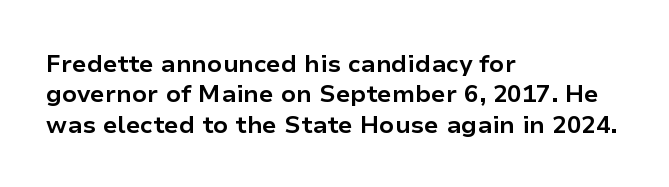
{"italic": "no", "bold": "yes", "underline": "no", "align": "left", "line_spacing": "normal", "line_spacing_ratio": 1.27, "letter_spacing": "normal", "letter_spacing_em": 0.0, "glyph_px": 24}
